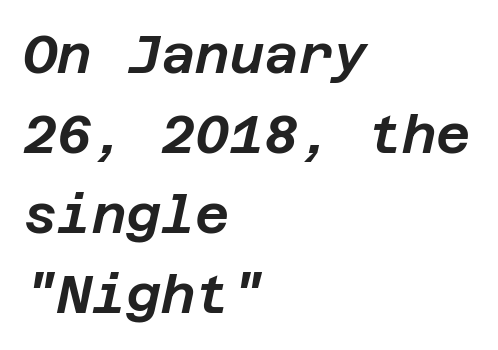
Q: Is the text italic (slanted)? A: Yes, it leans right by about 12 degrees.
Q: Is the text underlined? A: No.
Q: How is the paragraph aligned? A: Left-aligned.
Q: Is the spacing between letters normal or unusually wide? A: Normal.
Q: Is the spacing between lines tight, normal or loose? A: Normal.
Q: Width (condensed, normal, or wide)? A: Normal.
Q: Stroke contrast? A: Low.
Q: x-height? A: Large.
